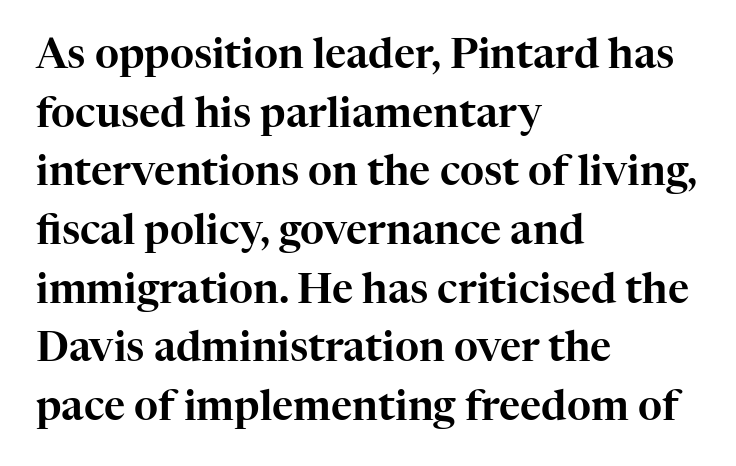
{"serif": "yes", "italic": "no", "width": "normal", "stroke_contrast": "high", "x_height": "medium", "monospaced": "no", "underline": "no", "align": "left", "line_spacing": "normal", "line_spacing_ratio": 1.43, "letter_spacing": "normal", "letter_spacing_em": 0.0, "glyph_px": 41}
